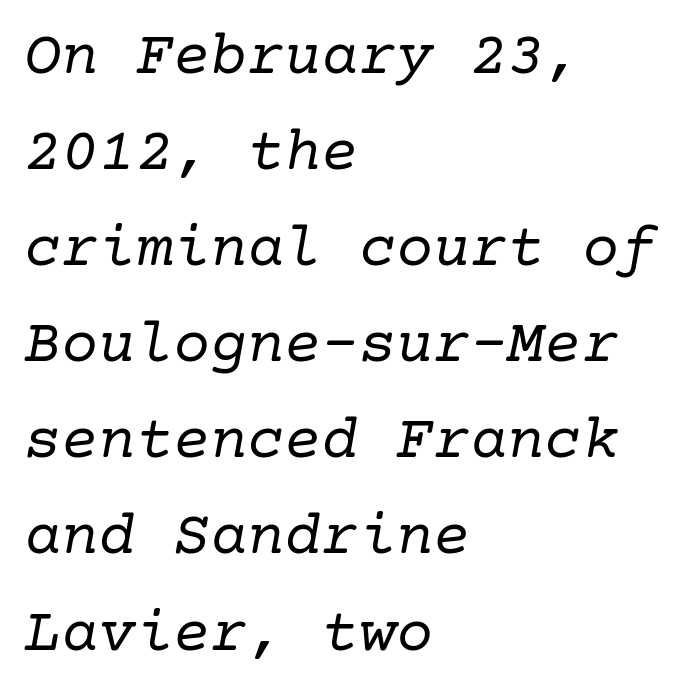
{"serif": "yes", "italic": "yes", "lean": "right", "slant_degrees": 10, "bold": "no", "weight": "regular", "width": "normal", "stroke_contrast": "low", "x_height": "medium", "underline": "no", "align": "left", "line_spacing": "normal", "line_spacing_ratio": 1.55, "letter_spacing": "normal", "letter_spacing_em": 0.0, "glyph_px": 62}
